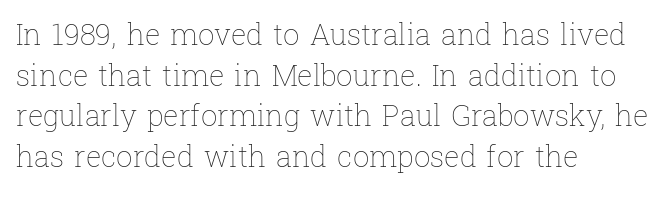
The image shows 29 px thin type, upright; set left-aligned, normal line spacing (1.4x), normal letter spacing, not underlined; low stroke contrast and a medium x-height.
